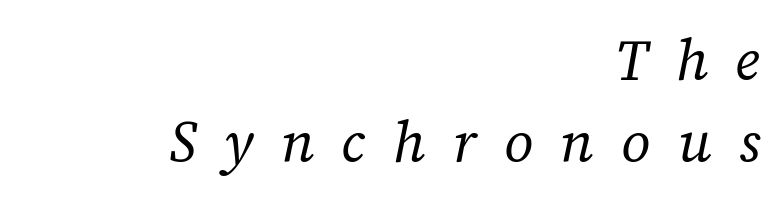
The image shows 57 px regular-weight serif type, italic (leaning right); set right-aligned, normal line spacing (1.43x), unusually wide letter spacing (+0.48 em), not underlined; low stroke contrast and a medium x-height.
